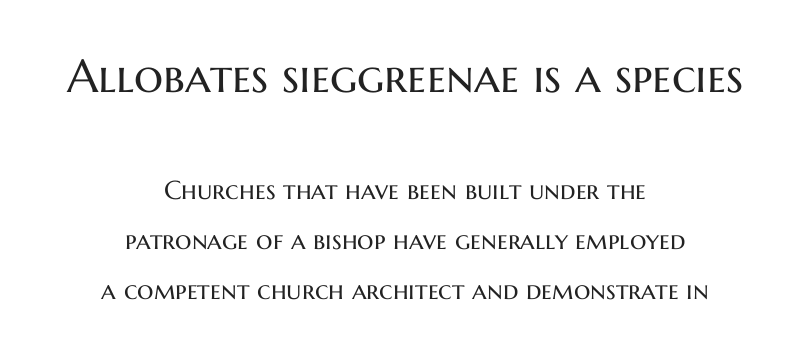
Q: Is the text bold? A: No.
Q: Is the text italic (slanted)? A: No, it is upright.
Q: Is the typeface a serif or a sans-serif typeface? A: Sans-serif.
Q: Is the text underlined? A: No.
Q: How is the paragraph aligned? A: Centered.
Q: Is the spacing between letters normal or unusually wide? A: Normal.
Q: Is the spacing between lines tight, normal or loose? A: Loose.
Q: Which block of text is set in a larger size, the first (top) or the second (bottom)? A: The first (top) one.
Q: Width (condensed, normal, or wide)? A: Normal.
Q: Stroke contrast? A: Medium.
Q: x-height? A: Medium.
Q: Monospaced? A: No.
